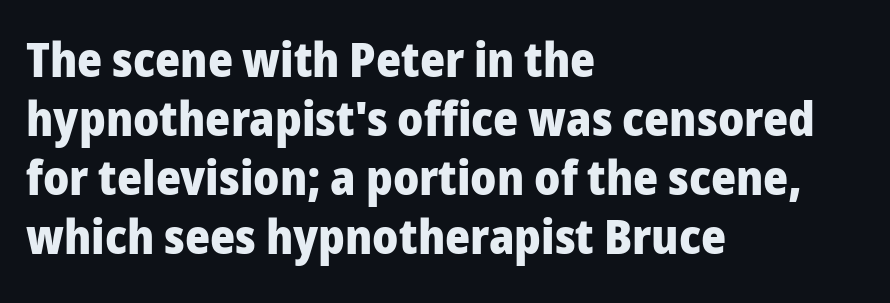
{"serif": "no", "italic": "no", "bold": "yes", "weight": "heavy", "width": "normal", "stroke_contrast": "low", "x_height": "medium", "monospaced": "no", "underline": "no", "align": "left", "line_spacing_ratio": 1.23, "letter_spacing": "normal", "letter_spacing_em": 0.0, "glyph_px": 48}
